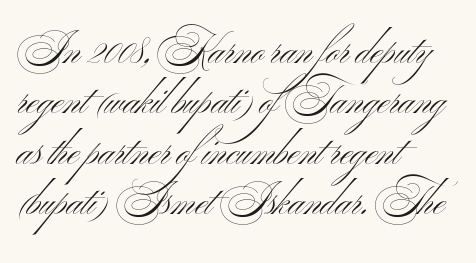
These lines are rendered in a variable-pitch font. Examine the stroke ends and you'll find no serifs. Default kerning and tracking; the words read as compact shapes. Visually the block forms a straight wall on the left and a jagged coastline on the right. Vertically, the passage feels balanced, rows spaced as you'd expect.
